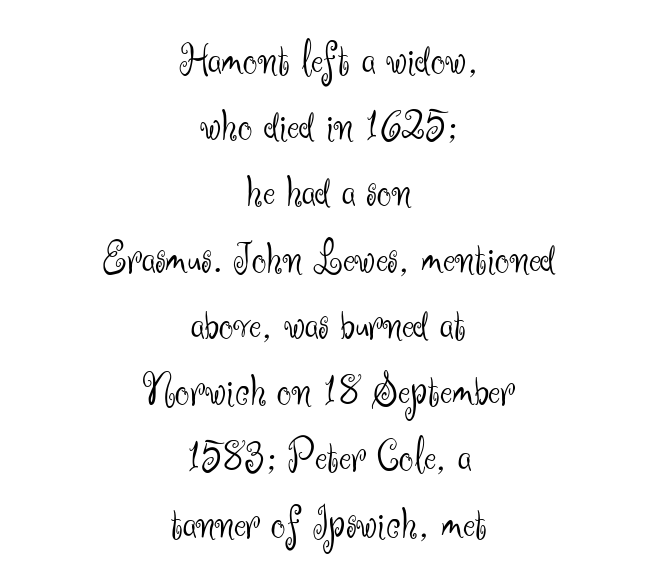
Q: Is the text bold? A: No.
Q: Is the text italic (slanted)? A: No, it is upright.
Q: Is the typeface a serif or a sans-serif typeface? A: Sans-serif.
Q: Is the text underlined? A: No.
Q: How is the paragraph aligned? A: Centered.
Q: Is the spacing between letters normal or unusually wide? A: Normal.
Q: Is the spacing between lines tight, normal or loose? A: Normal.
Q: Width (condensed, normal, or wide)? A: Normal.
Q: Stroke contrast? A: Medium.
Q: x-height? A: Small.
Q: Monospaced? A: No.
